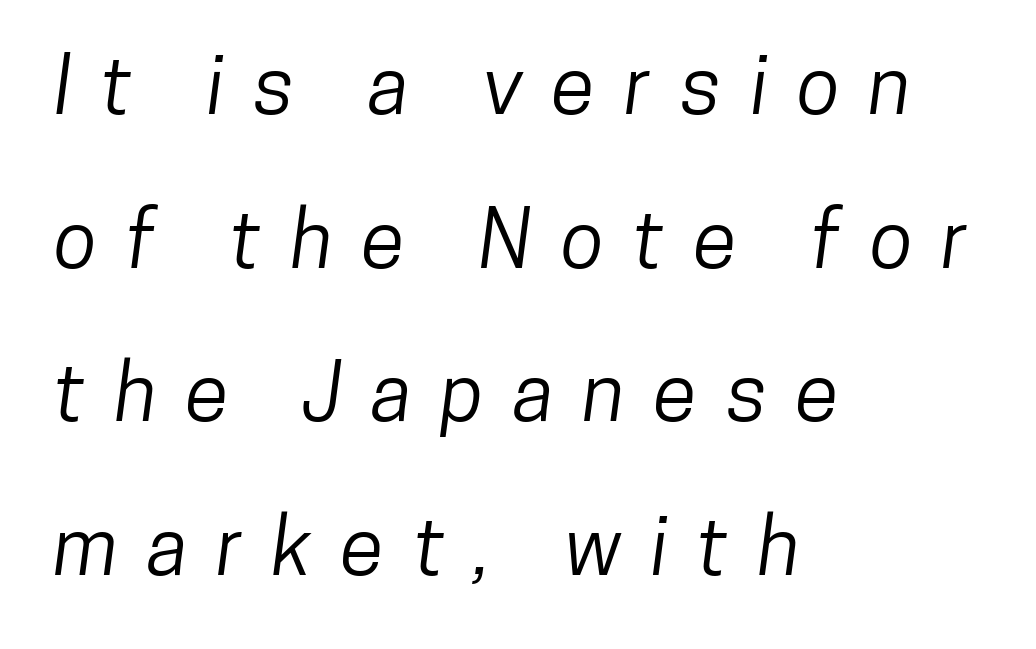
Q: Is the typeface a serif or a sans-serif typeface? A: Sans-serif.
Q: Is the text underlined? A: No.
Q: How is the paragraph aligned? A: Left-aligned.
Q: Is the spacing between letters normal or unusually wide? A: Unusually wide.
Q: Is the spacing between lines tight, normal or loose? A: Loose.
Q: Width (condensed, normal, or wide)? A: Condensed.
Q: Stroke contrast? A: Low.
Q: x-height? A: Medium.
Q: Monospaced? A: No.
